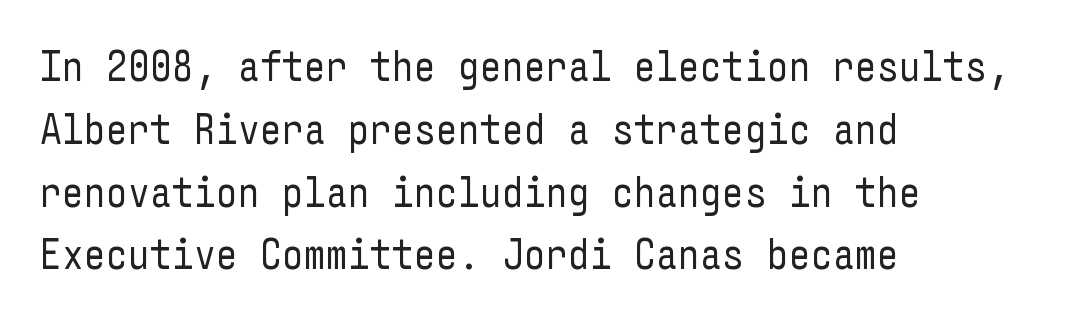
The image shows 43 px regular-weight, condensed sans-serif type, upright; set left-aligned, normal line spacing (1.46x), normal letter spacing, not underlined; low stroke contrast and a medium x-height.
